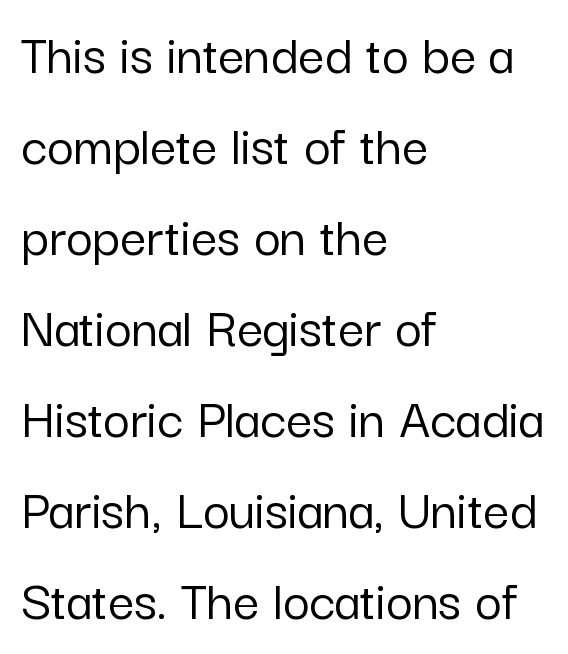
The image shows 58 px sans-serif type, upright; set left-aligned, normal line spacing (1.57x), normal letter spacing, not underlined; low stroke contrast and a medium x-height.
